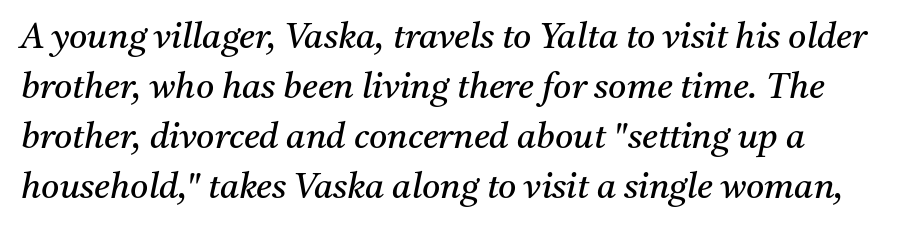
The image shows 35 px regular-weight serif type, italic (leaning right); set normal line spacing (1.43x), normal letter spacing, not underlined; medium stroke contrast and a medium x-height.
